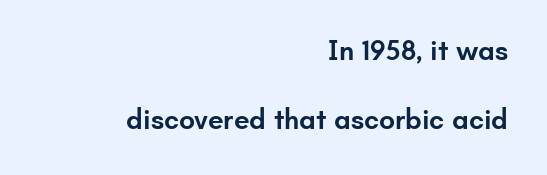
Proportional: the letters do not fall into vertical columns. The font's upright variant was chosen for this text. Compared with a flush-left layout, this one pins lines to the opposite, right side. Any mark beneath the type? The region is blank. The typeface chosen for these lines omits serifs. The horizontal fit of the characters is conventional and even.
